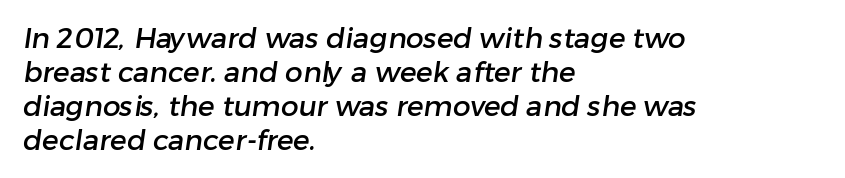
Q: Is the typeface a serif or a sans-serif typeface? A: Sans-serif.
Q: Is the text underlined? A: No.
Q: How is the paragraph aligned? A: Left-aligned.
Q: Is the spacing between letters normal or unusually wide? A: Normal.
Q: Width (condensed, normal, or wide)? A: Normal.
Q: Stroke contrast? A: Low.
Q: x-height? A: Medium.
Q: Monospaced? A: No.
